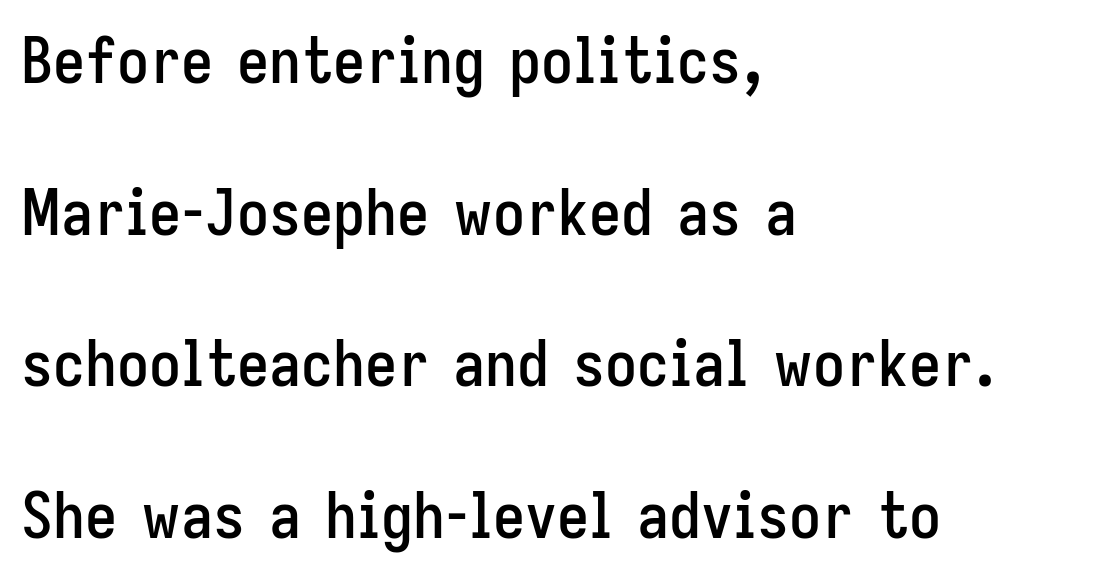
This sample is left-justified, so line endings fall wherever the words run out. Any mark beneath the type? The region is blank. These lines are rendered in a variable-pitch font. Designer's note — italics off, roman on.
